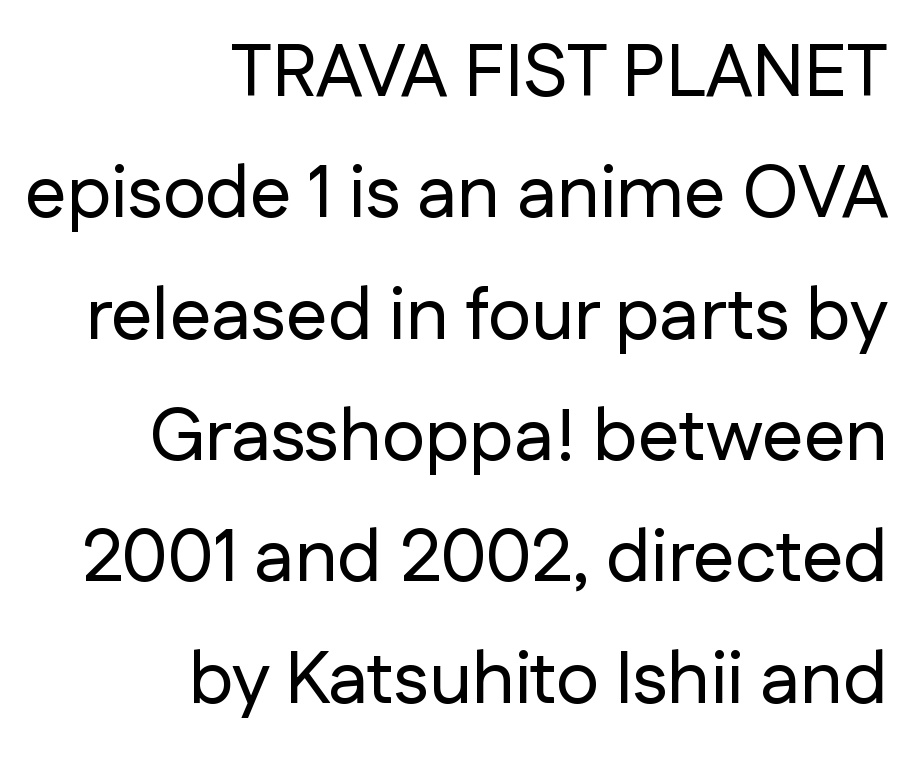
Q: Is the text italic (slanted)? A: No, it is upright.
Q: Is the typeface a serif or a sans-serif typeface? A: Sans-serif.
Q: Is the text underlined? A: No.
Q: How is the paragraph aligned? A: Right-aligned.
Q: Is the spacing between letters normal or unusually wide? A: Normal.
Q: Is the spacing between lines tight, normal or loose? A: Normal.
Q: Width (condensed, normal, or wide)? A: Normal.
Q: Stroke contrast? A: Low.
Q: x-height? A: Medium.
Q: Monospaced? A: No.
